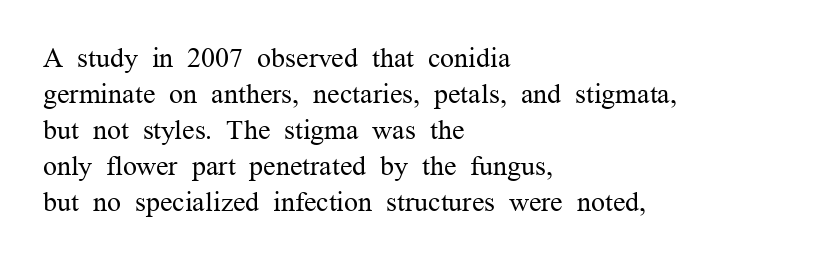
{"serif": "yes", "italic": "no", "bold": "no", "weight": "regular", "width": "normal", "stroke_contrast": "medium", "x_height": "medium", "monospaced": "no", "underline": "no", "align": "left", "line_spacing": "normal", "line_spacing_ratio": 1.29, "letter_spacing": "normal", "letter_spacing_em": 0.0, "glyph_px": 28}
